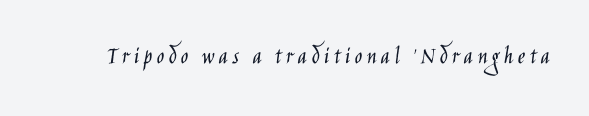
The strip under each line holds only bare page. Stroke thickness stays within the range of a standard reading face or lighter.
